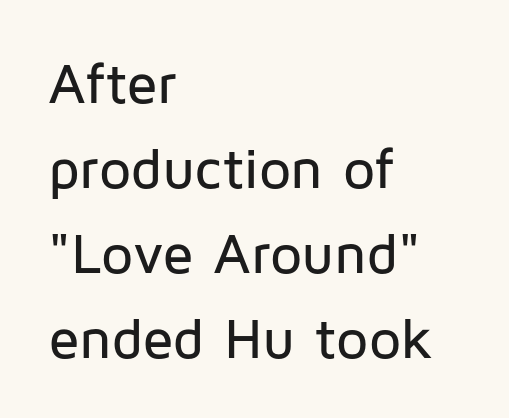
Q: Is the text italic (slanted)? A: No, it is upright.
Q: Is the typeface a serif or a sans-serif typeface? A: Sans-serif.
Q: Is the text underlined? A: No.
Q: How is the paragraph aligned? A: Left-aligned.
Q: Is the spacing between letters normal or unusually wide? A: Normal.
Q: Is the spacing between lines tight, normal or loose? A: Normal.
Q: Width (condensed, normal, or wide)? A: Normal.
Q: Stroke contrast? A: Low.
Q: x-height? A: Medium.
Q: Monospaced? A: No.
